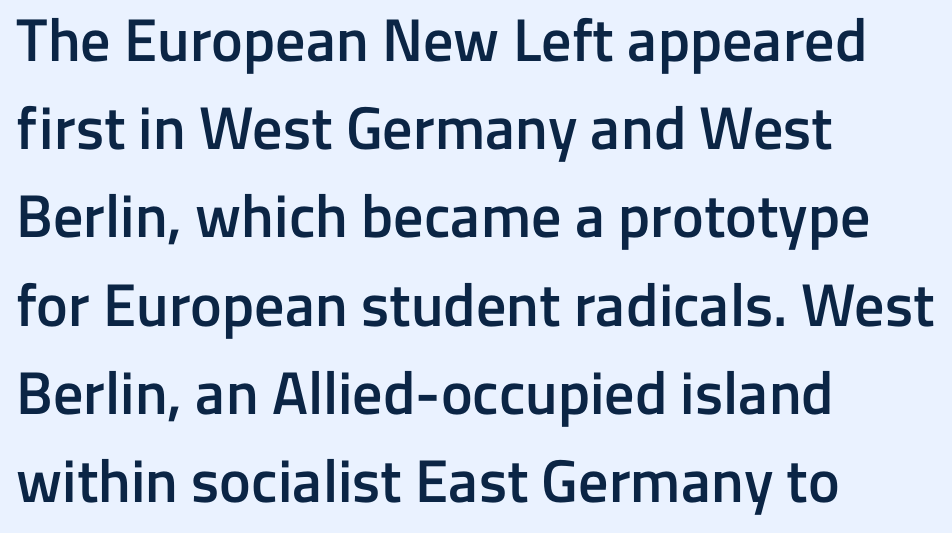
Q: Is the text bold? A: Semi-bold.
Q: Is the text italic (slanted)? A: No, it is upright.
Q: Is the typeface a serif or a sans-serif typeface? A: Sans-serif.
Q: Is the text underlined? A: No.
Q: How is the paragraph aligned? A: Left-aligned.
Q: Is the spacing between letters normal or unusually wide? A: Normal.
Q: Is the spacing between lines tight, normal or loose? A: Normal.
Q: Width (condensed, normal, or wide)? A: Normal.
Q: Stroke contrast? A: Low.
Q: x-height? A: Medium.
Q: Monospaced? A: No.
